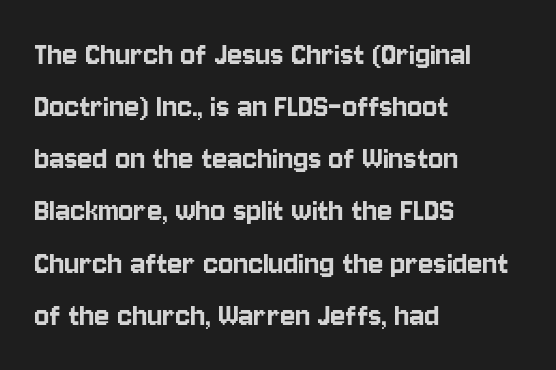
The image shows 35 px condensed sans-serif type, upright; set left-aligned, normal line spacing (1.49x), normal letter spacing, not underlined; low stroke contrast and a large x-height.
